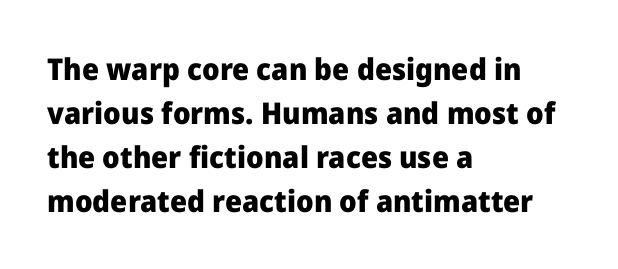
You could call the tracking neutral — neither tight nor loose. Every letter is thick-stroked: bold, no question. A typesetter would label this face a sans. What's the leading like? Ordinary, nothing unusual. This sample has the flowing, uneven cadence of proportional lettering.
